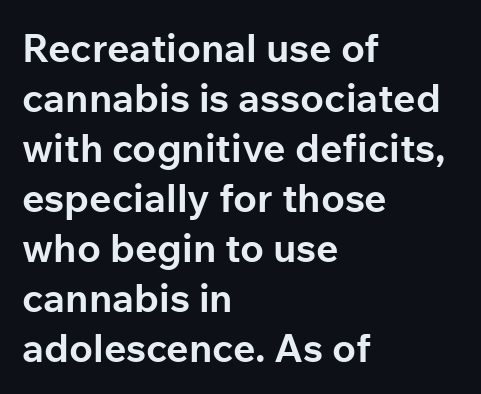
Q: Is the text bold? A: Yes.
Q: Is the text italic (slanted)? A: No, it is upright.
Q: Is the typeface a serif or a sans-serif typeface? A: Sans-serif.
Q: Is the text underlined? A: No.
Q: How is the paragraph aligned? A: Left-aligned.
Q: Is the spacing between letters normal or unusually wide? A: Normal.
Q: Is the spacing between lines tight, normal or loose? A: Normal.
Q: Width (condensed, normal, or wide)? A: Normal.
Q: Stroke contrast? A: Low.
Q: x-height? A: Medium.
Q: Monospaced? A: No.
